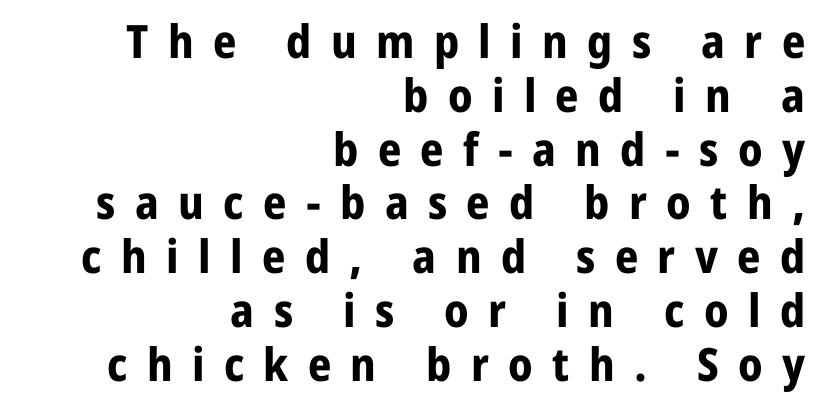
Q: Is the text bold? A: Yes.
Q: Is the text italic (slanted)? A: No, it is upright.
Q: Is the typeface a serif or a sans-serif typeface? A: Sans-serif.
Q: Is the text underlined? A: No.
Q: How is the paragraph aligned? A: Right-aligned.
Q: Is the spacing between letters normal or unusually wide? A: Unusually wide.
Q: Width (condensed, normal, or wide)? A: Normal.
Q: Stroke contrast? A: Low.
Q: x-height? A: Medium.
Q: Monospaced? A: No.
